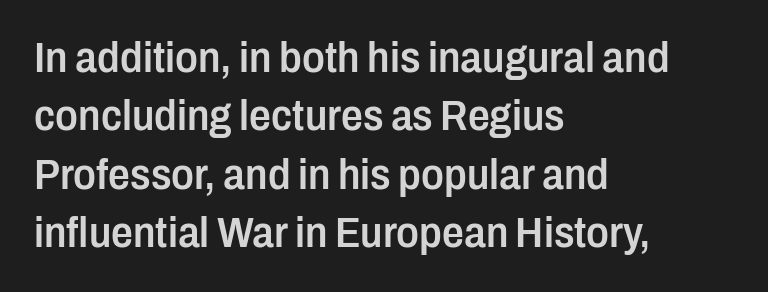
The image shows 43 px semibold, condensed sans-serif type, upright; set left-aligned, normal line spacing (1.36x), normal letter spacing, not underlined; low stroke contrast and a medium x-height.
